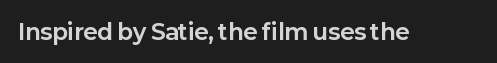
The image shows 22 px bold type, upright; set normal letter spacing, not underlined.
